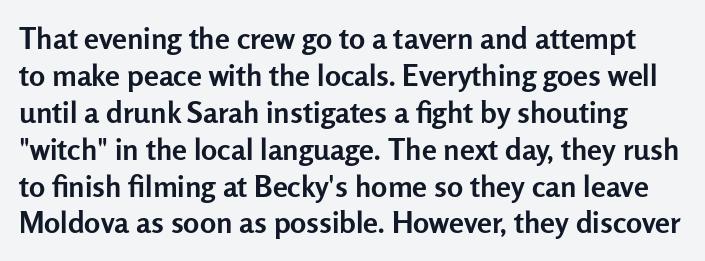
Q: Is the text bold? A: Yes.
Q: Is the text italic (slanted)? A: No, it is upright.
Q: Is the typeface a serif or a sans-serif typeface? A: Sans-serif.
Q: Is the text underlined? A: No.
Q: Is the spacing between letters normal or unusually wide? A: Normal.
Q: Width (condensed, normal, or wide)? A: Normal.
Q: Stroke contrast? A: Low.
Q: x-height? A: Medium.
Q: Monospaced? A: No.
